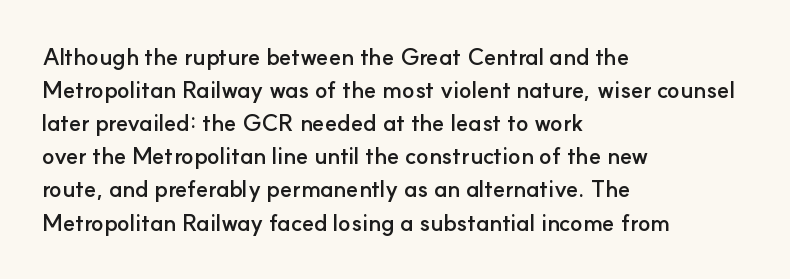
This sample keeps an unexceptional amount of space between lines. Strokes here are thick enough to call this a true bold. A student would call this left alignment; a typographer would say flush left, rag right. You can tell it's not italic because the verticals are truly vertical.
